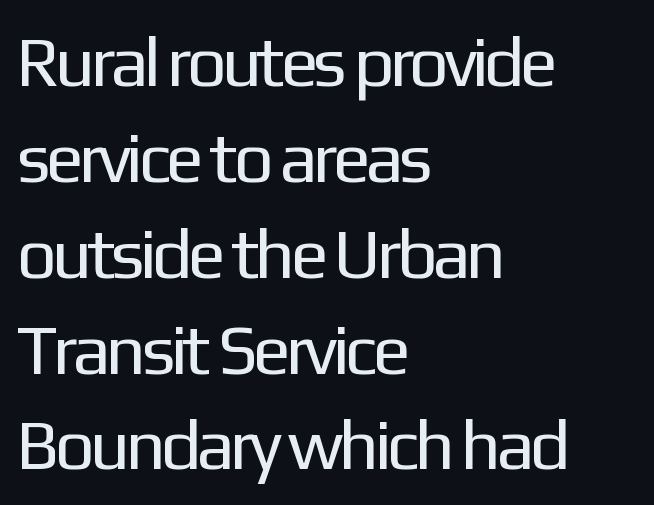
{"serif": "no", "italic": "no", "bold": "no", "weight": "regular", "width": "normal", "stroke_contrast": "low", "x_height": "medium", "monospaced": "no", "underline": "no", "align": "left", "line_spacing": "normal", "line_spacing_ratio": 1.35, "letter_spacing": "normal", "letter_spacing_em": 0.0, "glyph_px": 71}
